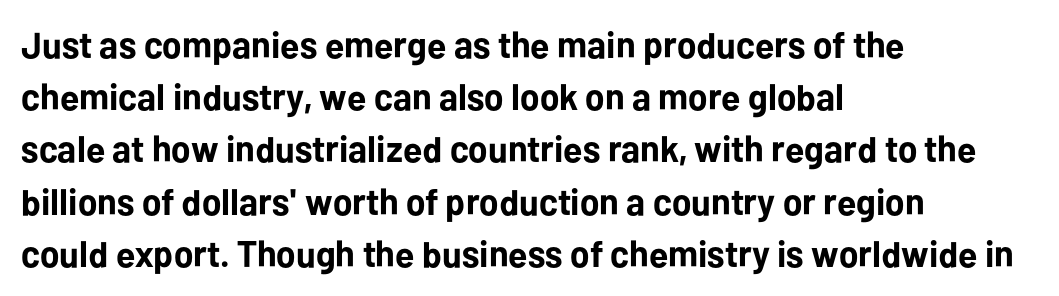
The image shows 37 px bold sans-serif type, upright; set left-aligned, normal line spacing (1.41x), normal letter spacing, not underlined; low stroke contrast and a medium x-height.
